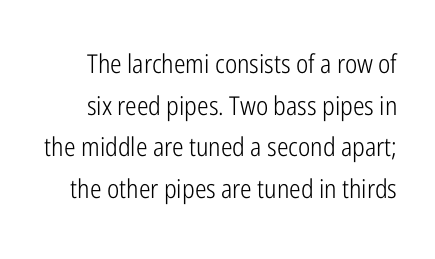
{"italic": "no", "bold": "no", "underline": "no", "line_spacing": "normal", "line_spacing_ratio": 1.6, "letter_spacing": "normal", "letter_spacing_em": 0.0, "glyph_px": 26}
